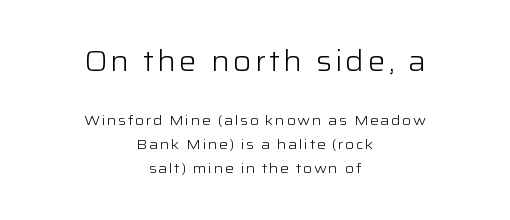
The image shows 28 px light, wide sans-serif type, upright; set centered, line spacing 1.71x, not underlined; the first (top) block is 2.0x larger; low stroke contrast and a medium x-height.
